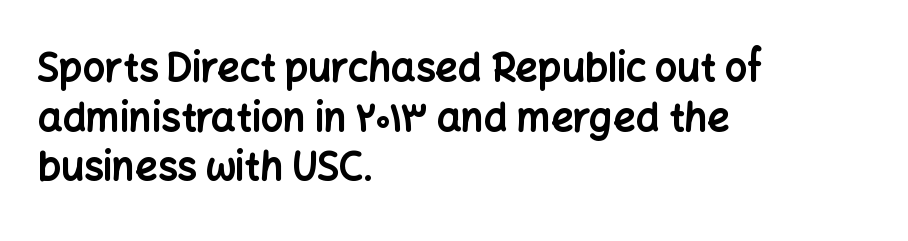
{"serif": "no", "italic": "no", "bold": "yes", "weight": "bold", "width": "normal", "stroke_contrast": "low", "x_height": "medium", "monospaced": "no", "underline": "no", "align": "left", "line_spacing": "normal", "line_spacing_ratio": 1.27, "letter_spacing": "normal", "letter_spacing_em": 0.0, "glyph_px": 39}
